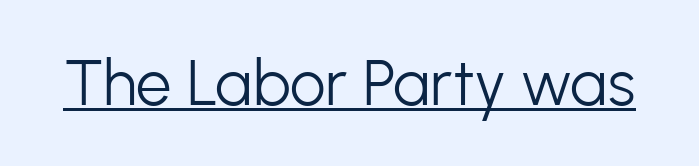
Varying glyph widths throughout — classic text-font behaviour. This reads as an unemphasized weight, regular at the heaviest. Looks like someone drew a line under every word here. Standard letterfit; no display-style spreading of the glyphs. A typesetter would mark this as roman, not italic. Look at the bottom of the vertical strokes: they stop flat, with no serifs.
